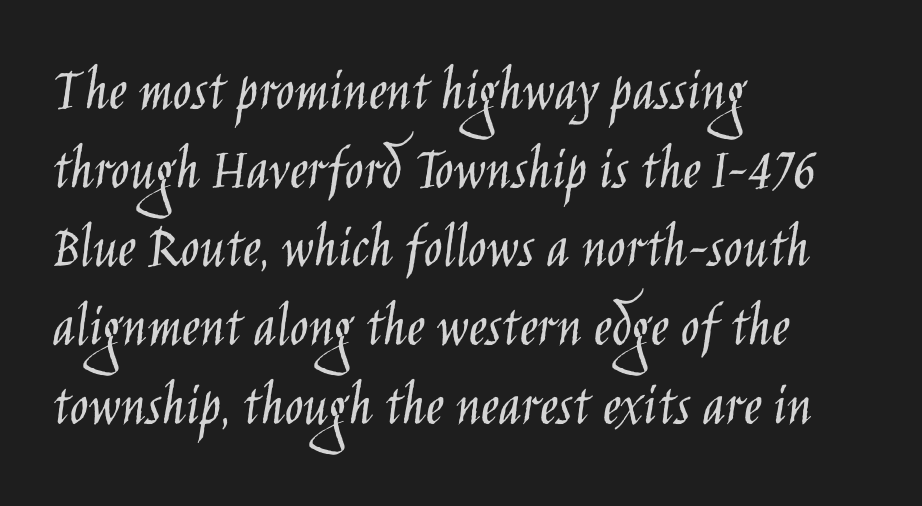
Q: Is the text bold? A: No.
Q: Is the text italic (slanted)? A: Yes.
Q: Is the typeface a serif or a sans-serif typeface? A: Sans-serif.
Q: Is the text underlined? A: No.
Q: How is the paragraph aligned? A: Left-aligned.
Q: Is the spacing between letters normal or unusually wide? A: Normal.
Q: Is the spacing between lines tight, normal or loose? A: Normal.
Q: Width (condensed, normal, or wide)? A: Condensed.
Q: Stroke contrast? A: Low.
Q: x-height? A: Large.
Q: Monospaced? A: No.
